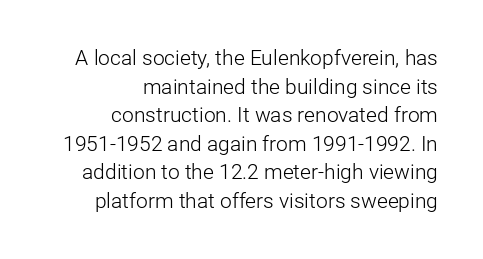
The image shows 21 px text type, upright; set right-aligned, normal line spacing (1.36x), normal letter spacing, not underlined.
